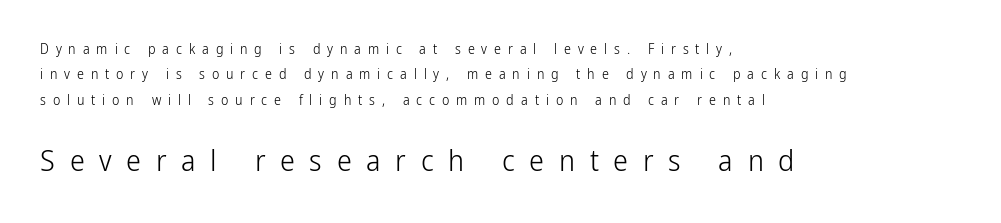
{"serif": "no", "italic": "no", "bold": "no", "weight": "light", "width": "condensed", "stroke_contrast": "low", "x_height": "medium", "monospaced": "no", "underline": "no", "align": "left", "line_spacing_ratio": 1.82, "letter_spacing": "wide", "letter_spacing_em": 0.49, "larger_block": "second", "size_ratio": 2.14, "glyph_px": 30}
